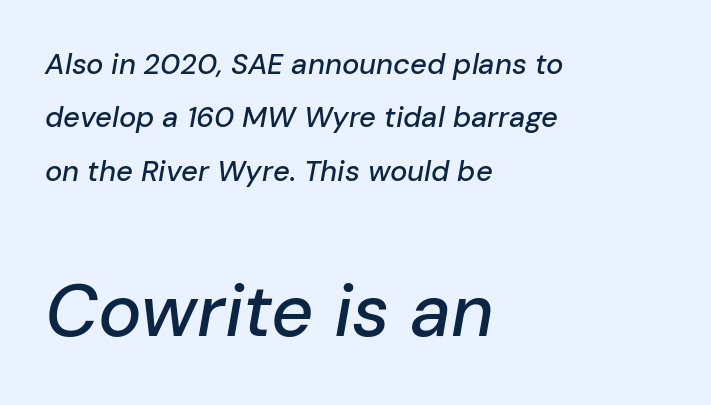
The passage shown is typed in a proportional face where columns would drift. Type without underlining. Caption: upper text group reduced, lower text group enlarged. The paragraph has a hard left edge and a soft right edge. In terms of posture, this sample is oblique.
